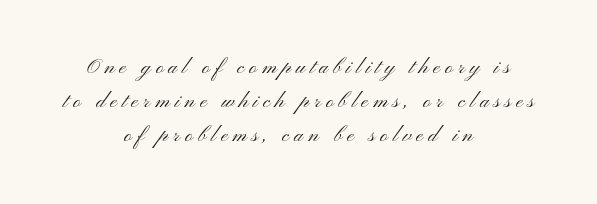
{"bold": "no", "underline": "no", "align": "center", "line_spacing": "normal", "line_spacing_ratio": 1.61, "letter_spacing": "wide", "letter_spacing_em": 0.24, "glyph_px": 21}
